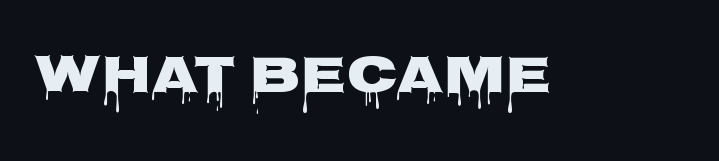
The image shows 53 px wide sans-serif type, upright; set normal letter spacing, not underlined; low stroke contrast and a large x-height.
